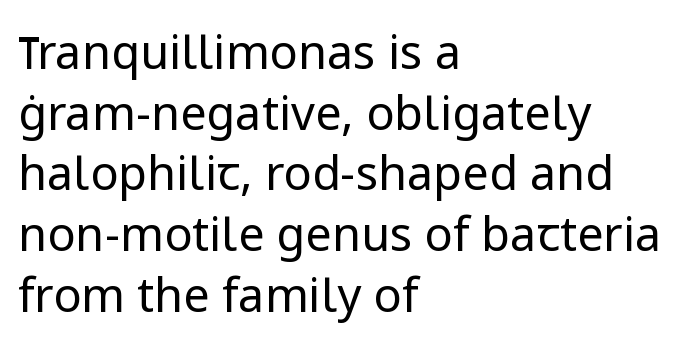
The image shows 47 px regular-weight sans-serif type, upright; set left-aligned, normal line spacing (1.29x), normal letter spacing, not underlined; low stroke contrast and a medium x-height.
